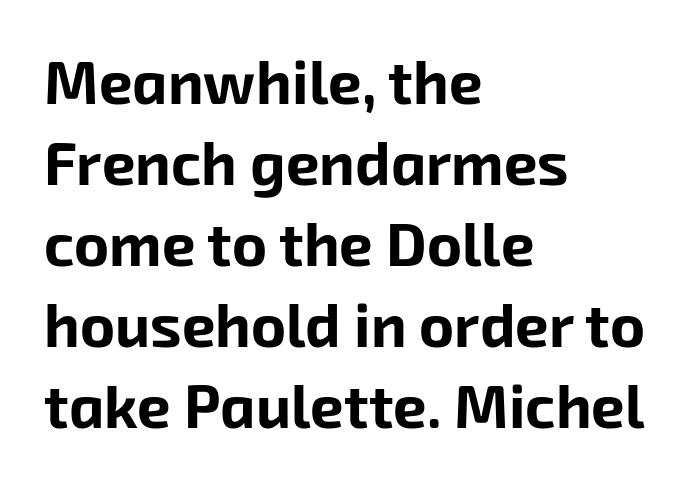
These lines keep a tight, regular rhythm from letter to letter. Unmarked baselines from the first word to the last. This rendering employs a face without finishing strokes, i.e., a sans-serif. This rendering uses left alignment, leaving the right contour irregular. The letters advance in unequal steps, a hallmark of proportional type. Regarding leading, the lines here are spaced in the standard way.
